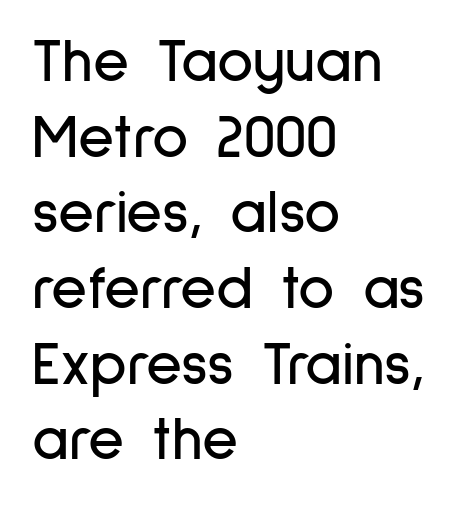
The image shows 62 px condensed sans-serif type, upright; set left-aligned, line spacing 1.22x, normal letter spacing, not underlined; low stroke contrast and a medium x-height.
